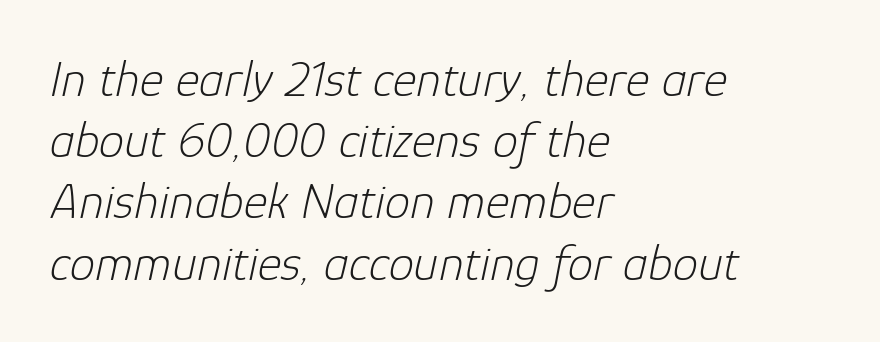
The image shows 51 px light type, italic (leaning right); set left-aligned, line spacing 1.2x, normal letter spacing, not underlined; low stroke contrast and a medium x-height.
